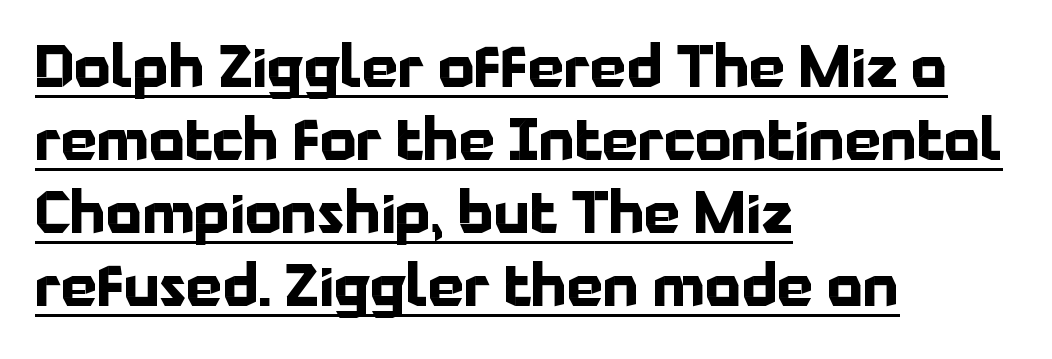
{"serif": "no", "italic": "no", "bold": "yes", "weight": "bold", "width": "normal", "stroke_contrast": "low", "x_height": "medium", "monospaced": "no", "underline": "yes", "align": "left", "line_spacing": "normal", "line_spacing_ratio": 1.28, "letter_spacing": "normal", "letter_spacing_em": 0.0, "glyph_px": 57}
